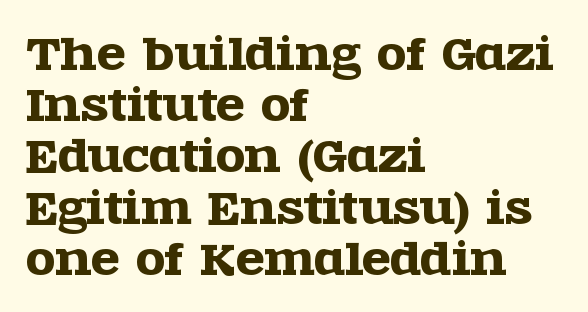
Q: Is the text italic (slanted)? A: No, it is upright.
Q: Is the typeface a serif or a sans-serif typeface? A: Serif.
Q: Is the text underlined? A: No.
Q: How is the paragraph aligned? A: Left-aligned.
Q: Is the spacing between letters normal or unusually wide? A: Normal.
Q: Width (condensed, normal, or wide)? A: Wide.
Q: x-height? A: Large.
Q: Monospaced? A: No.
